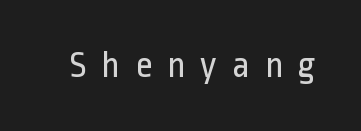
{"serif": "no", "italic": "no", "bold": "no", "weight": "regular", "width": "condensed", "stroke_contrast": "low", "x_height": "medium", "monospaced": "no", "underline": "no", "letter_spacing": "wide", "letter_spacing_em": 0.41, "glyph_px": 37}
